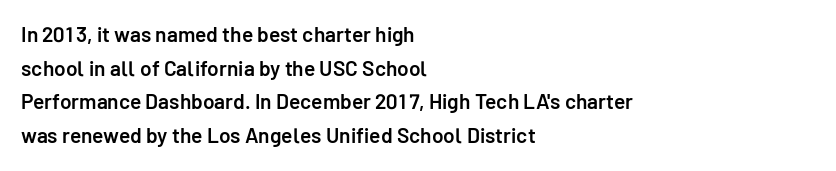
Q: Is the text bold? A: Semi-bold.
Q: Is the text italic (slanted)? A: No, it is upright.
Q: Is the text underlined? A: No.
Q: How is the paragraph aligned? A: Left-aligned.
Q: Is the spacing between letters normal or unusually wide? A: Normal.
Q: Is the spacing between lines tight, normal or loose? A: Normal.
